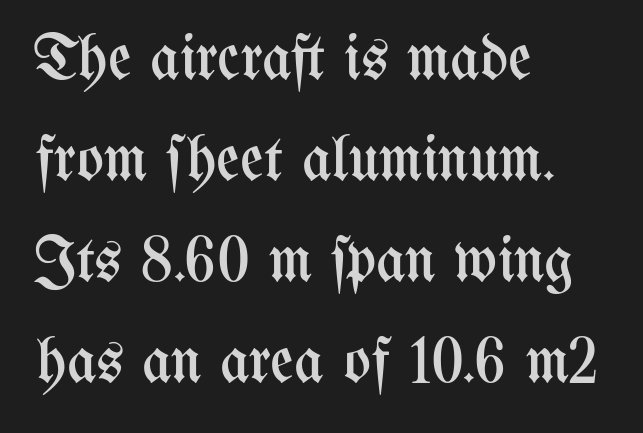
The image shows 64 px regular-weight, condensed type, upright; set left-aligned, normal line spacing (1.58x), normal letter spacing, not underlined; medium stroke contrast and a medium x-height.
